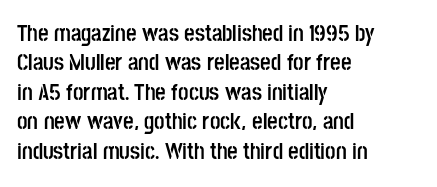
{"italic": "no", "bold": "yes", "underline": "no", "align": "left", "line_spacing": "normal", "line_spacing_ratio": 1.28, "letter_spacing": "normal", "letter_spacing_em": 0.0, "glyph_px": 23}
